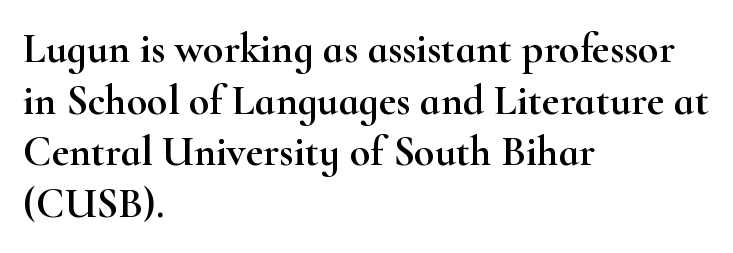
{"serif": "yes", "italic": "no", "width": "wide", "stroke_contrast": "high", "x_height": "small", "monospaced": "no", "underline": "no", "align": "left", "line_spacing_ratio": 1.23, "letter_spacing": "normal", "letter_spacing_em": 0.0, "glyph_px": 42}
